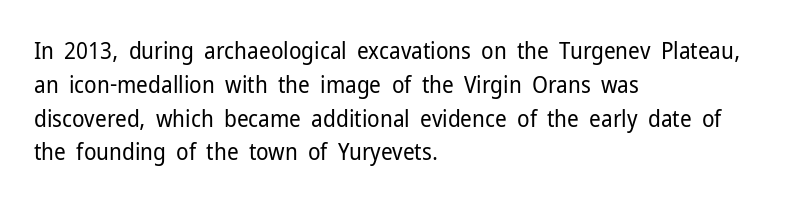
Q: Is the text bold? A: No.
Q: Is the text italic (slanted)? A: No, it is upright.
Q: Is the text underlined? A: No.
Q: How is the paragraph aligned? A: Left-aligned.
Q: Is the spacing between letters normal or unusually wide? A: Normal.
Q: Is the spacing between lines tight, normal or loose? A: Normal.
